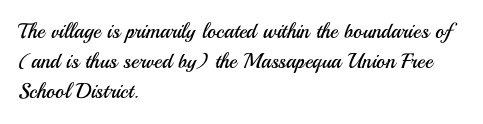
{"bold": "no", "underline": "no", "align": "left", "line_spacing": "normal", "line_spacing_ratio": 1.43, "letter_spacing": "normal", "letter_spacing_em": 0.0, "glyph_px": 21}
